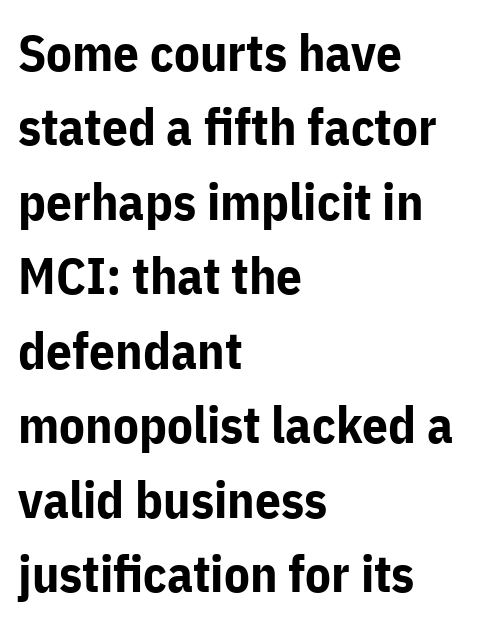
Q: Is the text bold? A: Yes.
Q: Is the text italic (slanted)? A: No, it is upright.
Q: Is the typeface a serif or a sans-serif typeface? A: Sans-serif.
Q: Is the text underlined? A: No.
Q: How is the paragraph aligned? A: Left-aligned.
Q: Is the spacing between letters normal or unusually wide? A: Normal.
Q: Is the spacing between lines tight, normal or loose? A: Normal.
Q: Width (condensed, normal, or wide)? A: Normal.
Q: Stroke contrast? A: Low.
Q: x-height? A: Medium.
Q: Monospaced? A: No.
